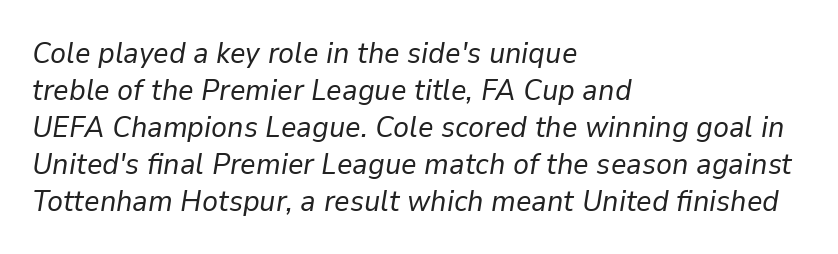
Q: Is the text bold? A: No.
Q: Is the text italic (slanted)? A: Yes, it leans right by about 9 degrees.
Q: Is the text underlined? A: No.
Q: How is the paragraph aligned? A: Left-aligned.
Q: Is the spacing between letters normal or unusually wide? A: Normal.
Q: Width (condensed, normal, or wide)? A: Normal.
Q: Stroke contrast? A: Low.
Q: x-height? A: Medium.
Q: Monospaced? A: No.
